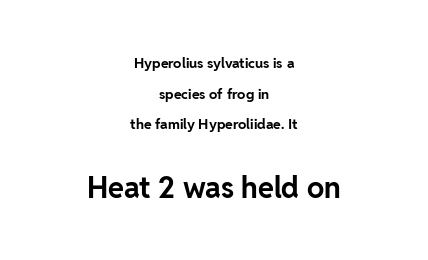
The image shows 29 px bold sans-serif type, upright; set centered, loose line spacing (2.18x), normal letter spacing, not underlined; the second (bottom) block is 2.07x larger; low stroke contrast and a medium x-height.
